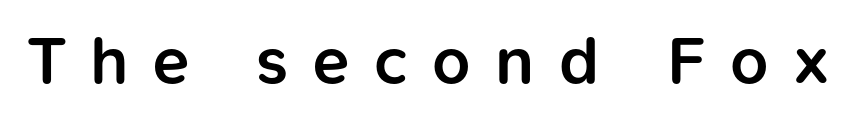
The image shows 67 px semibold sans-serif type, upright; set unusually wide letter spacing (+0.37 em), not underlined; low stroke contrast and a medium x-height.
